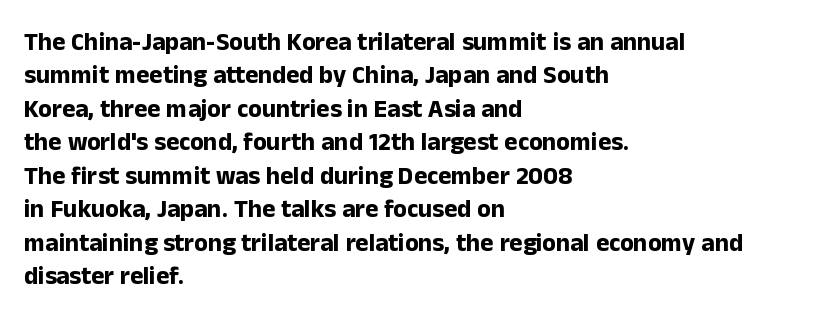
The image shows 25 px bold type, upright; set left-aligned, normal line spacing (1.34x), normal letter spacing, not underlined.
